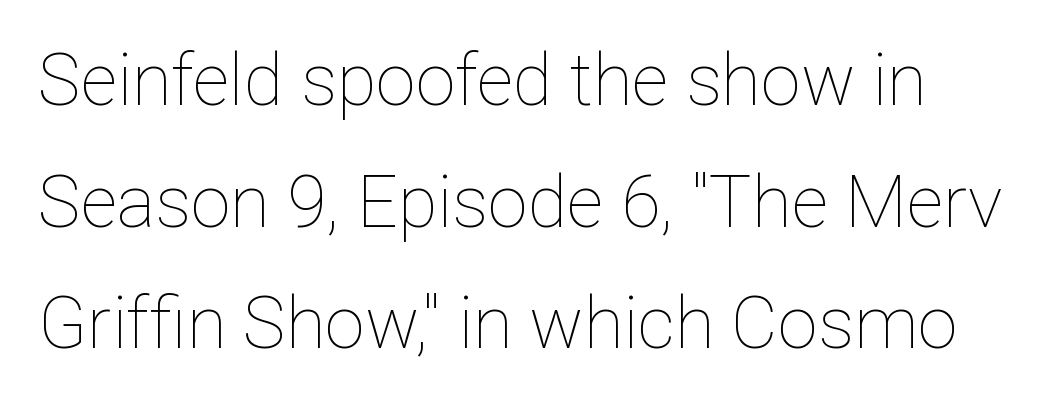
Heft: none added — not bold. Bare-footed words on every line. Does the leading feel generous? No, just average. A roman cut, with each character standing at attention. How are the letters spaced? Ordinarily, with no added tracking. The rendering uses natural spacing where letterforms have individual widths.
